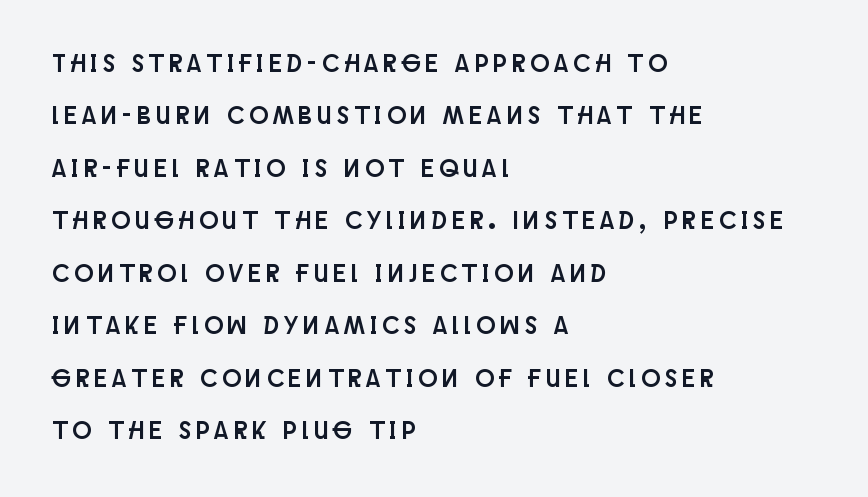
Q: Is the text italic (slanted)? A: No, it is upright.
Q: Is the text underlined? A: No.
Q: How is the paragraph aligned? A: Left-aligned.
Q: Is the spacing between letters normal or unusually wide? A: Unusually wide.
Q: Is the spacing between lines tight, normal or loose? A: Loose.
